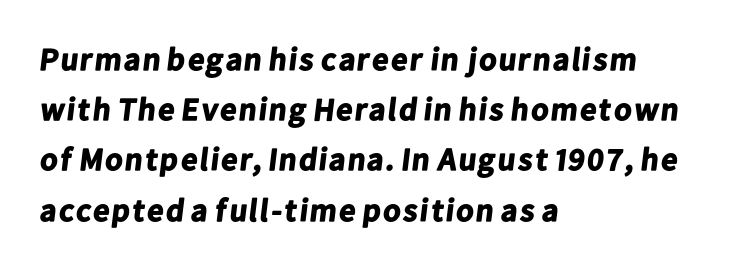
A bare baseline throughout the passage. Classification — sans serif. If you measured baseline to baseline, you'd find a middling distance. Which margin do the lines hug? The left one — the right edge is uneven. Heavy, bold letterforms.
